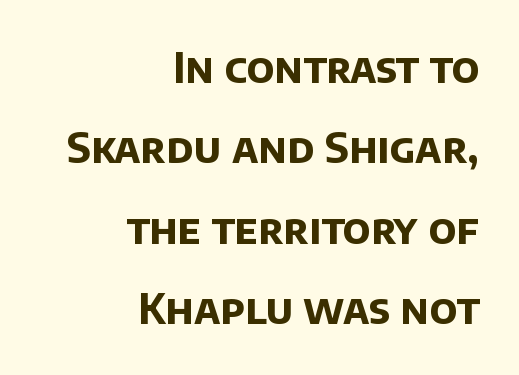
{"serif": "no", "bold": "yes", "weight": "bold", "width": "normal", "stroke_contrast": "low", "x_height": "large", "monospaced": "no", "underline": "no", "align": "right", "line_spacing": "loose", "line_spacing_ratio": 1.96, "letter_spacing": "normal", "letter_spacing_em": 0.0, "glyph_px": 41}
